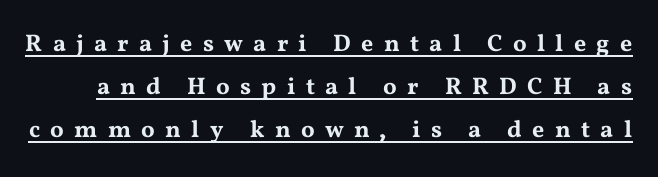
Q: Is the text italic (slanted)? A: No, it is upright.
Q: Is the text underlined? A: Yes.
Q: Is the spacing between letters normal or unusually wide? A: Unusually wide.
